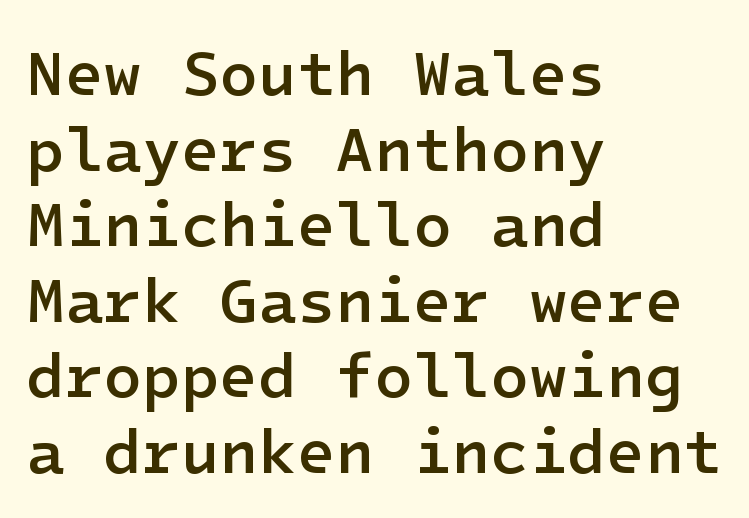
{"serif": "no", "italic": "no", "bold": "semi", "weight": "semibold", "width": "normal", "stroke_contrast": "low", "x_height": "medium", "underline": "no", "align": "left", "line_spacing_ratio": 1.2, "letter_spacing": "normal", "letter_spacing_em": 0.0, "glyph_px": 63}
